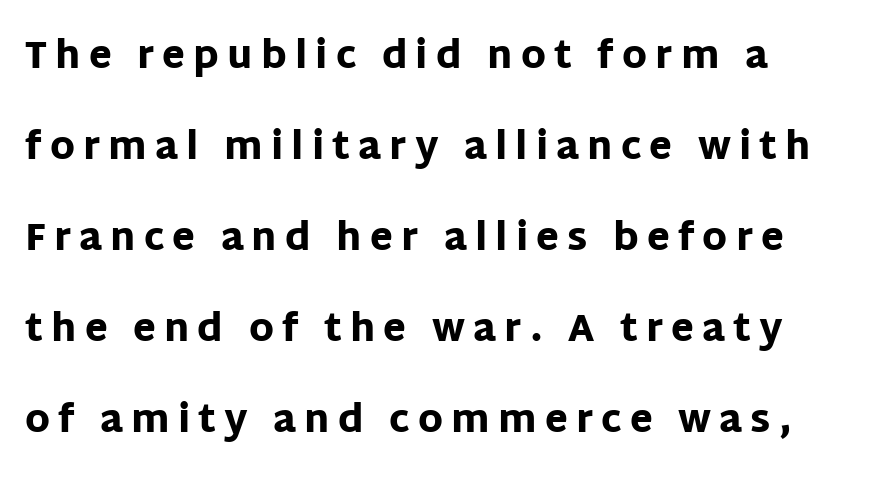
If you measured baseline to baseline, you'd find a long distance. These lines are rendered in a variable-pitch font. I'd describe the lettering as bold — thick and assertive. The paragraph shown leans on its left margin. No feet cap the strokes, marking this as sans-serif type. Underline: absent.
